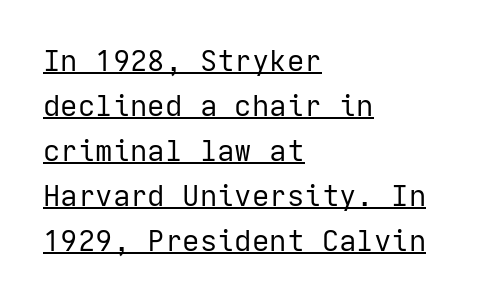
This sample uses an upright cut, with every glyph sitting square on the baseline. These characters rest on top of a visible drawn line. Each new line begins a customary step beneath the previous one. Unbolded letterforms with no extra heft.
